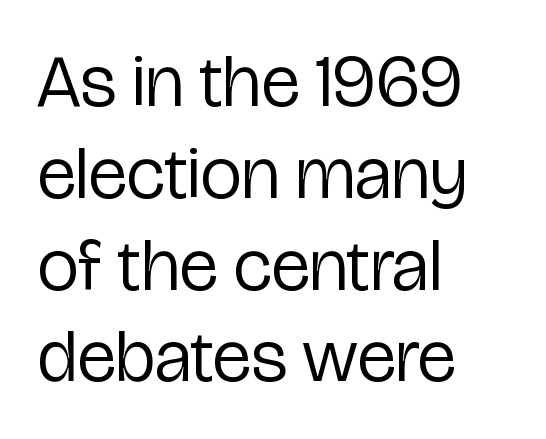
Q: Is the text bold? A: No.
Q: Is the text italic (slanted)? A: No, it is upright.
Q: Is the typeface a serif or a sans-serif typeface? A: Sans-serif.
Q: Is the text underlined? A: No.
Q: How is the paragraph aligned? A: Left-aligned.
Q: Is the spacing between letters normal or unusually wide? A: Normal.
Q: Width (condensed, normal, or wide)? A: Condensed.
Q: Stroke contrast? A: Low.
Q: x-height? A: Medium.
Q: Monospaced? A: No.
